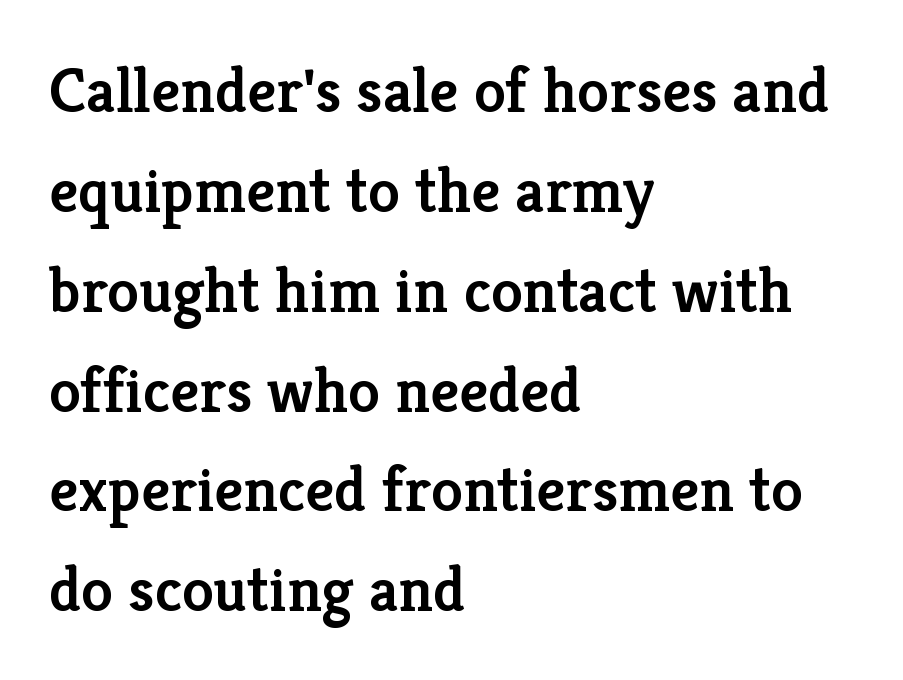
Q: Is the text bold? A: Semi-bold.
Q: Is the text italic (slanted)? A: No, it is upright.
Q: Is the typeface a serif or a sans-serif typeface? A: Serif.
Q: Is the text underlined? A: No.
Q: How is the paragraph aligned? A: Left-aligned.
Q: Is the spacing between letters normal or unusually wide? A: Normal.
Q: Is the spacing between lines tight, normal or loose? A: Normal.
Q: Width (condensed, normal, or wide)? A: Normal.
Q: Stroke contrast? A: Low.
Q: x-height? A: Medium.
Q: Monospaced? A: No.
